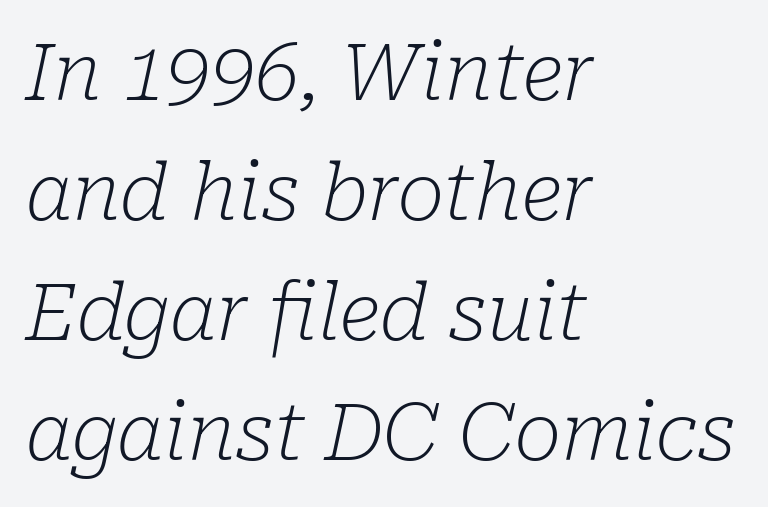
Q: Is the text bold? A: No.
Q: Is the text italic (slanted)? A: Yes, it leans right by about 10 degrees.
Q: Is the typeface a serif or a sans-serif typeface? A: Serif.
Q: Is the text underlined? A: No.
Q: How is the paragraph aligned? A: Left-aligned.
Q: Is the spacing between letters normal or unusually wide? A: Normal.
Q: Is the spacing between lines tight, normal or loose? A: Normal.
Q: Width (condensed, normal, or wide)? A: Normal.
Q: Stroke contrast? A: Low.
Q: x-height? A: Medium.
Q: Monospaced? A: No.
